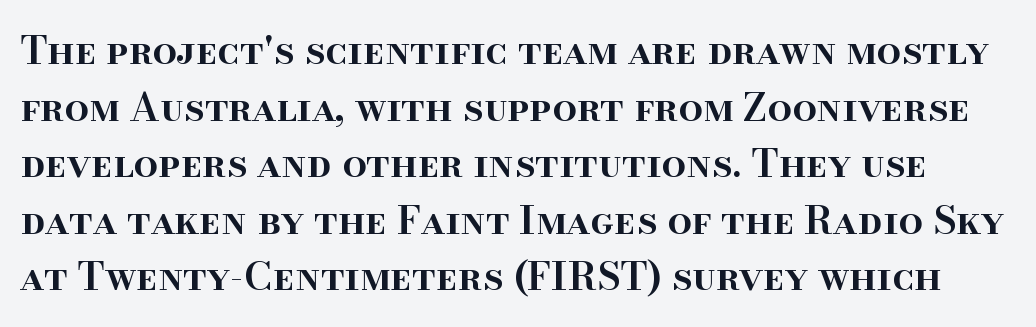
The image shows 39 px semibold serif type, upright; set normal line spacing (1.45x), normal letter spacing, not underlined; high stroke contrast and a small x-height.
